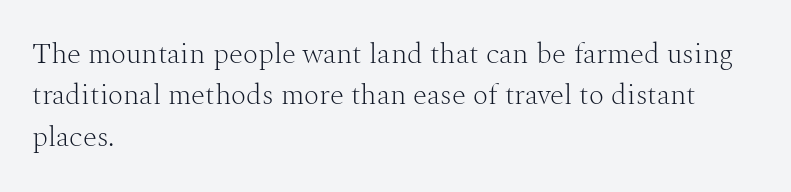
{"serif": "yes", "italic": "no", "bold": "no", "weight": "light", "width": "normal", "stroke_contrast": "medium", "x_height": "medium", "monospaced": "no", "underline": "no", "align": "left", "line_spacing": "normal", "line_spacing_ratio": 1.43, "letter_spacing": "normal", "letter_spacing_em": 0.0, "glyph_px": 29}
